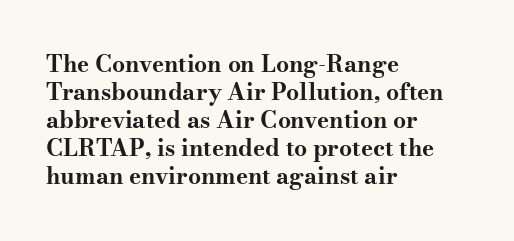
Q: Is the text bold? A: Yes.
Q: Is the text italic (slanted)? A: No, it is upright.
Q: Is the text underlined? A: No.
Q: How is the paragraph aligned? A: Left-aligned.
Q: Is the spacing between letters normal or unusually wide? A: Normal.
